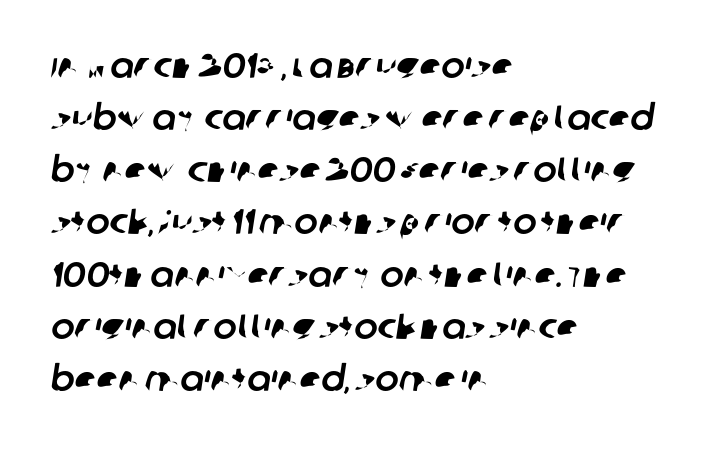
The image shows 35 px sans-serif type; set left-aligned, normal line spacing (1.49x), normal letter spacing, not underlined; low stroke contrast and a large x-height.
